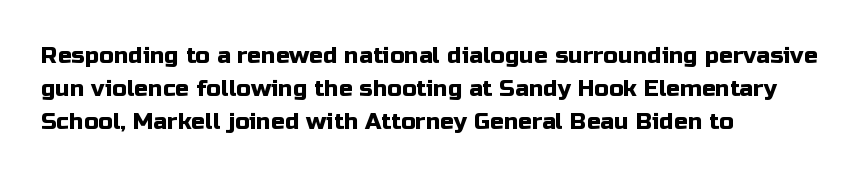
Q: Is the text italic (slanted)? A: No, it is upright.
Q: Is the text underlined? A: No.
Q: How is the paragraph aligned? A: Left-aligned.
Q: Is the spacing between letters normal or unusually wide? A: Normal.
Q: Is the spacing between lines tight, normal or loose? A: Normal.
